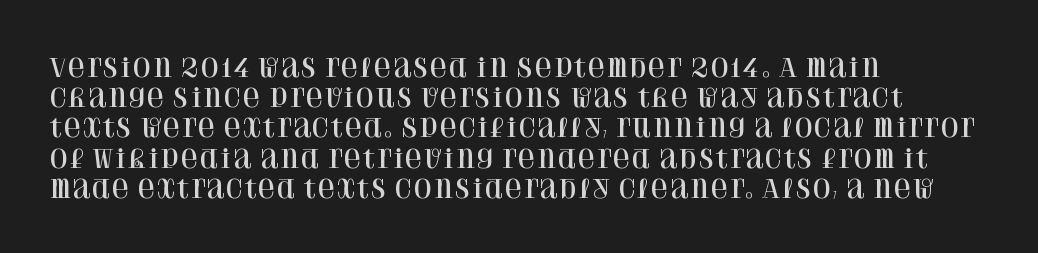
The image shows 24 px text type, upright; set left-aligned, normal line spacing (1.26x), normal letter spacing, not underlined.
